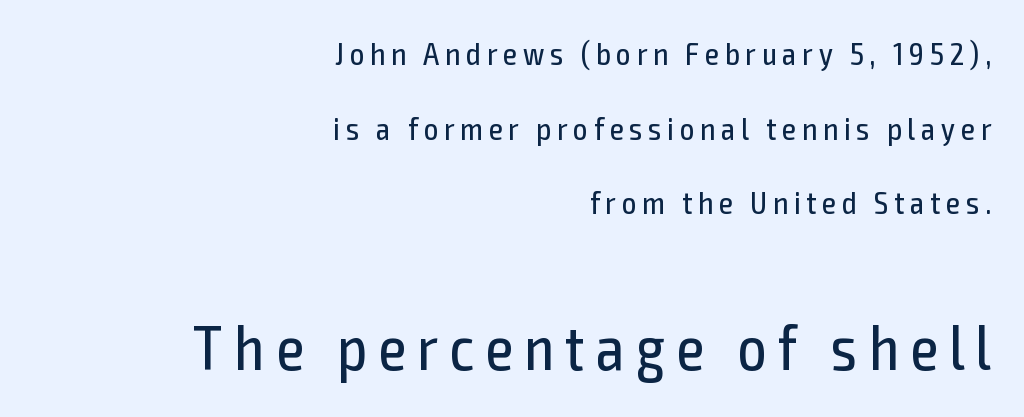
The image shows 63 px regular-weight, condensed sans-serif type, upright; set right-aligned, loose line spacing (2.33x), not underlined; the second (bottom) block is 1.97x larger; a medium x-height.
